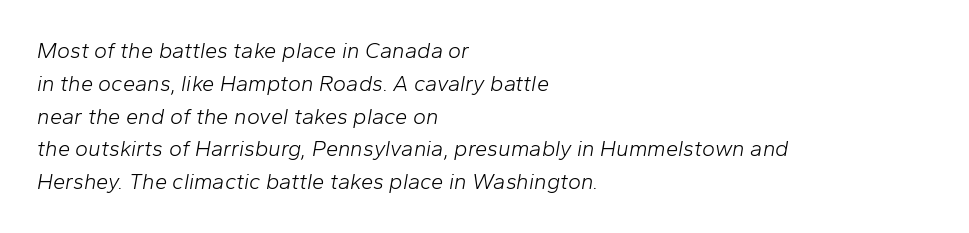
Q: Is the text bold? A: No.
Q: Is the text italic (slanted)? A: Yes, it leans right by about 10 degrees.
Q: Is the text underlined? A: No.
Q: How is the paragraph aligned? A: Left-aligned.
Q: Is the spacing between letters normal or unusually wide? A: Normal.
Q: Is the spacing between lines tight, normal or loose? A: Normal.
